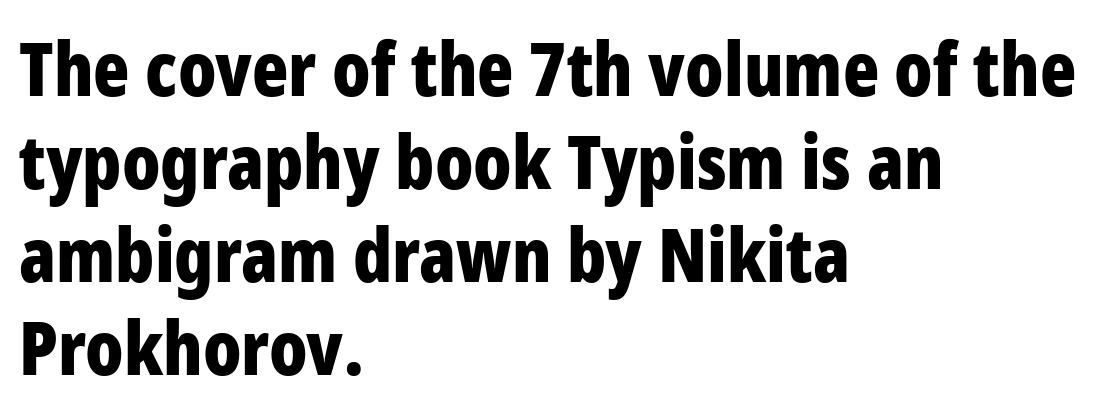
Any mark beneath the type? The region is blank. The face used here is proportionally spaced, like ordinary book or web type. Nothing sits at the stroke ends, so this counts as sans-serif. Students, this is bold: see how much ink each stroke carries. The paragraph shown leans on its left margin.
